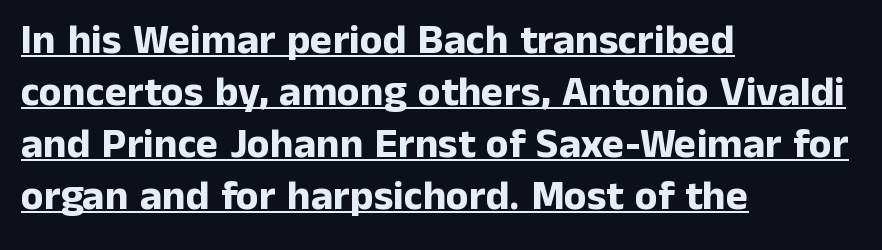
This rendering employs a face without finishing strokes, i.e., a sans-serif. A typesetter would call this proportional, since set widths differ per character. It's the straight-up-and-down kind of type. Default kerning and tracking; the words read as compact shapes. This is heavy type, rendered in bold.
